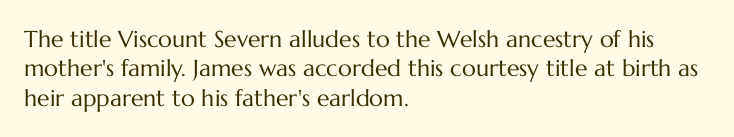
Q: Is the text bold? A: No.
Q: Is the text italic (slanted)? A: No, it is upright.
Q: Is the text underlined? A: No.
Q: How is the paragraph aligned? A: Left-aligned.
Q: Is the spacing between letters normal or unusually wide? A: Normal.
Q: Is the spacing between lines tight, normal or loose? A: Normal.
